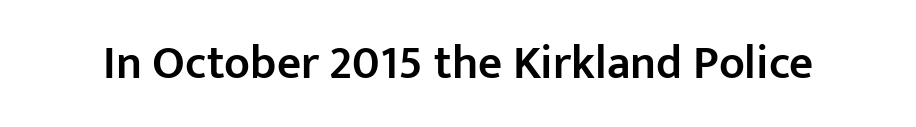
The space beneath each line is pristine and unruled. In terms of weight, the rendering is demibold, just under bold. Words appear dense and cohesive because spacing is normal. Serif or sans? Sans — the stroke terminals are bare. Character widths vary here, with narrow letters taking less room than wide ones.
